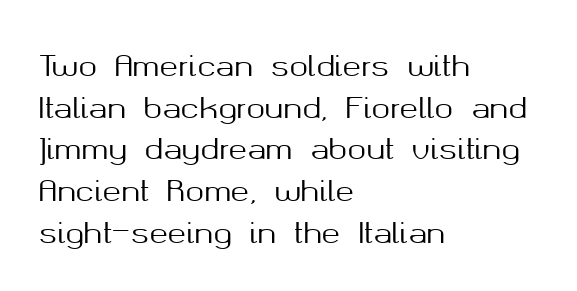
Does the copy run flush right? No — it runs flush left. Between one letter and the next there's only the usual sliver of space. Plain, unruled lines of type. The lines sit at an ordinary, default distance from one another. These lines are rendered in a variable-pitch font. Style check: upright.
